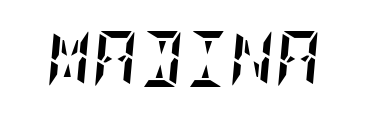
Q: Is the text bold? A: Yes.
Q: Is the text italic (slanted)? A: Yes, it leans right by about 5 degrees.
Q: Is the text underlined? A: No.
Q: Is the spacing between letters normal or unusually wide? A: Normal.
Q: Width (condensed, normal, or wide)? A: Condensed.
Q: Stroke contrast? A: Low.
Q: x-height? A: Large.
